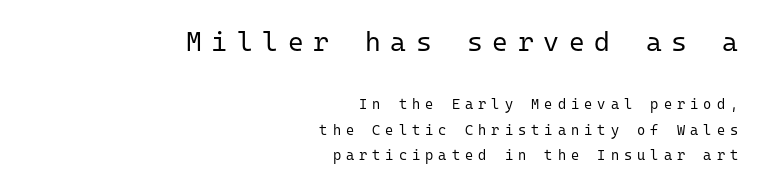
Q: Is the text bold? A: No.
Q: Is the text italic (slanted)? A: No, it is upright.
Q: Is the text underlined? A: No.
Q: How is the paragraph aligned? A: Right-aligned.
Q: Is the spacing between letters normal or unusually wide? A: Unusually wide.
Q: Which block of text is set in a larger size, the first (top) or the second (bottom)? A: The first (top) one.
